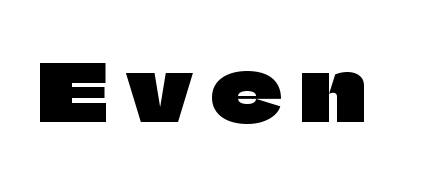
Q: Is the text italic (slanted)? A: No, it is upright.
Q: Is the typeface a serif or a sans-serif typeface? A: Sans-serif.
Q: Is the text underlined? A: No.
Q: Is the spacing between letters normal or unusually wide? A: Unusually wide.
Q: Width (condensed, normal, or wide)? A: Normal.
Q: Stroke contrast? A: Low.
Q: x-height? A: Large.
Q: Monospaced? A: No.
